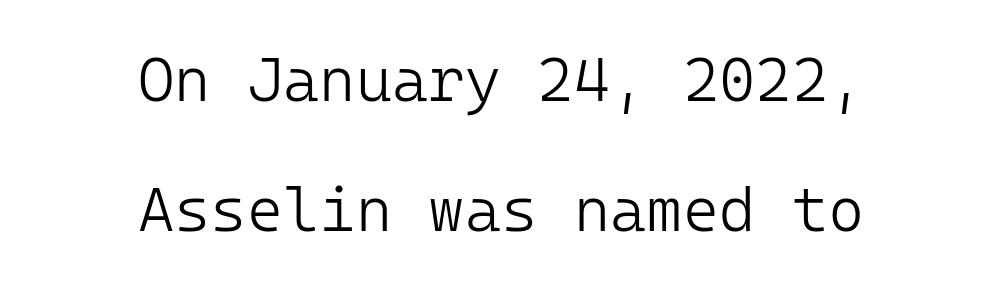
Unlike italic type, these characters show no tilt at all. Horizontally, the lines are justified to the midpoint only. Summary of weight: not heavy and not bold. The words here are not underlined. Short note: letters normally spaced.
